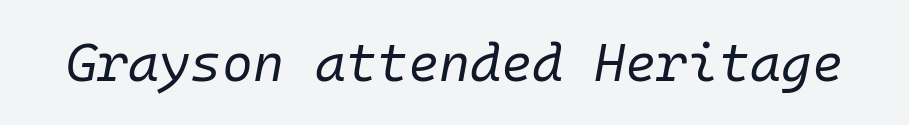
The image shows 53 px regular-weight type, italic (leaning right), monospaced; set normal letter spacing, not underlined; low stroke contrast and a medium x-height.
